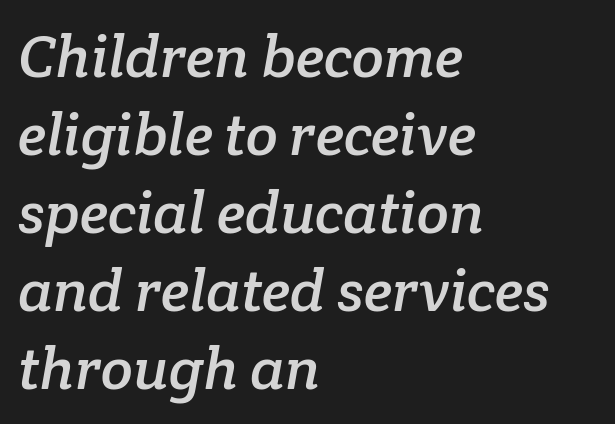
The image shows 59 px serif type; set left-aligned, normal line spacing (1.32x), normal letter spacing, not underlined; low stroke contrast and a medium x-height.
